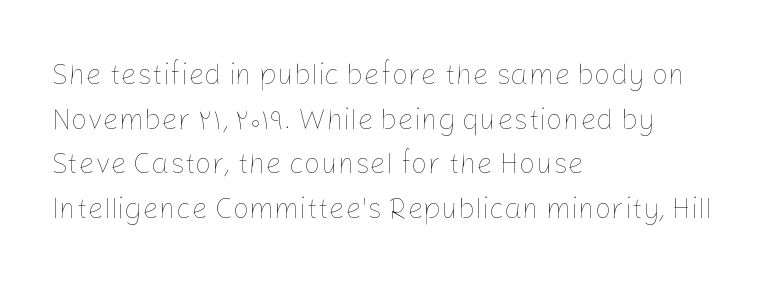
Q: Is the text bold? A: No.
Q: Is the text italic (slanted)? A: No, it is upright.
Q: Is the text underlined? A: No.
Q: How is the paragraph aligned? A: Left-aligned.
Q: Is the spacing between letters normal or unusually wide? A: Normal.
Q: Is the spacing between lines tight, normal or loose? A: Normal.
Q: Width (condensed, normal, or wide)? A: Normal.
Q: Stroke contrast? A: Low.
Q: x-height? A: Medium.
Q: Monospaced? A: No.
